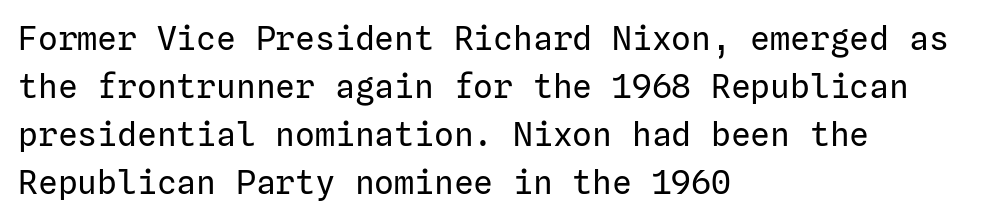
Q: Is the text bold? A: No.
Q: Is the text italic (slanted)? A: No, it is upright.
Q: Is the typeface a serif or a sans-serif typeface? A: Sans-serif.
Q: Is the text underlined? A: No.
Q: How is the paragraph aligned? A: Left-aligned.
Q: Is the spacing between letters normal or unusually wide? A: Normal.
Q: Is the spacing between lines tight, normal or loose? A: Normal.
Q: Width (condensed, normal, or wide)? A: Normal.
Q: Stroke contrast? A: Low.
Q: x-height? A: Medium.
